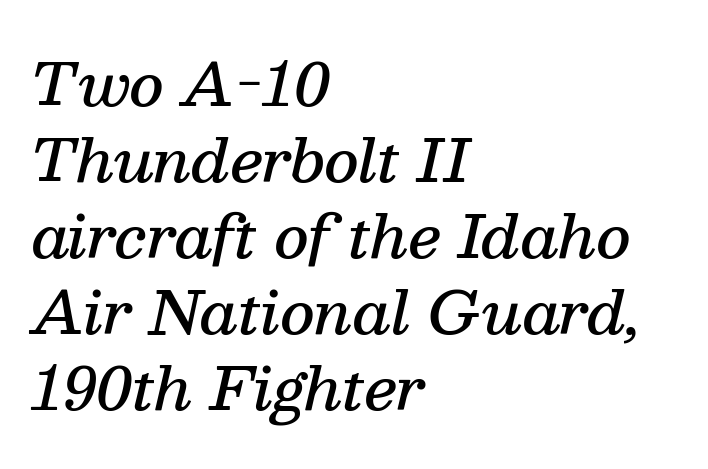
{"serif": "yes", "italic": "yes", "lean": "right", "slant_degrees": 13, "bold": "semi", "weight": "semibold", "width": "normal", "stroke_contrast": "medium", "x_height": "medium", "monospaced": "no", "underline": "no", "align": "left", "line_spacing": "normal", "line_spacing_ratio": 1.29, "letter_spacing": "normal", "letter_spacing_em": 0.0, "glyph_px": 59}
